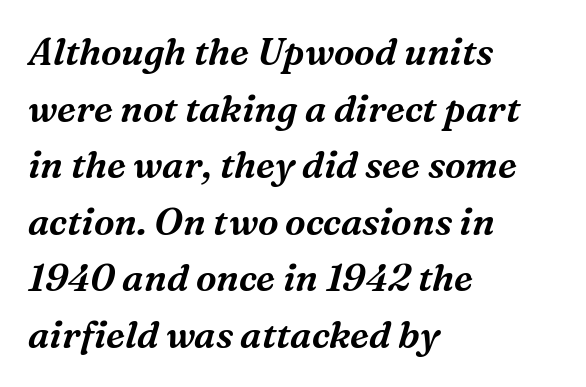
{"serif": "yes", "italic": "yes", "lean": "right", "slant_degrees": 16, "width": "normal", "stroke_contrast": "medium", "x_height": "medium", "monospaced": "no", "underline": "no", "align": "left", "line_spacing": "normal", "line_spacing_ratio": 1.53, "letter_spacing": "normal", "letter_spacing_em": 0.0, "glyph_px": 37}
